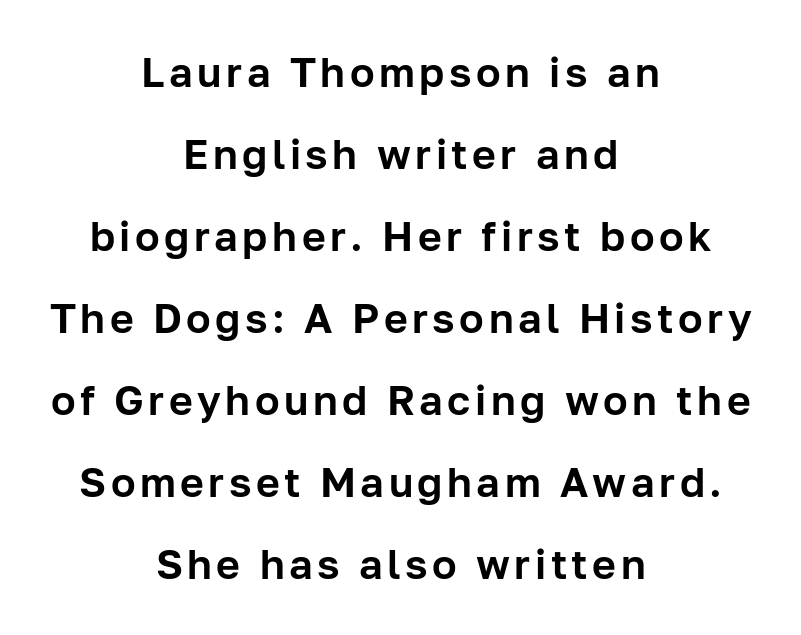
The image shows 41 px sans-serif type, upright; set centered, loose line spacing (2.0x), not underlined; low stroke contrast and a medium x-height.
